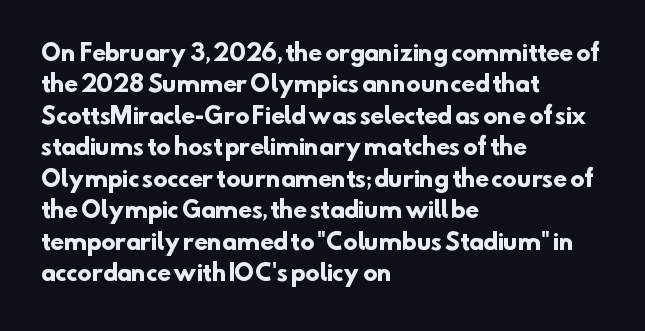
The image shows 22 px bold type; set left-aligned, normal line spacing (1.43x), normal letter spacing, not underlined.
